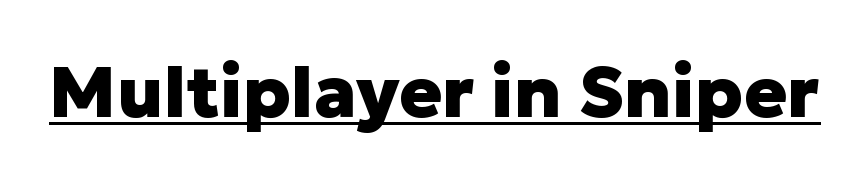
The type is set solid horizontally, with unmodified tracking. Italic? Not at all — the glyphs are vertical. Notice how thick the strokes are: this is what a full bold looks like. Spacing verdict: proportional, widths tailored to each character.
